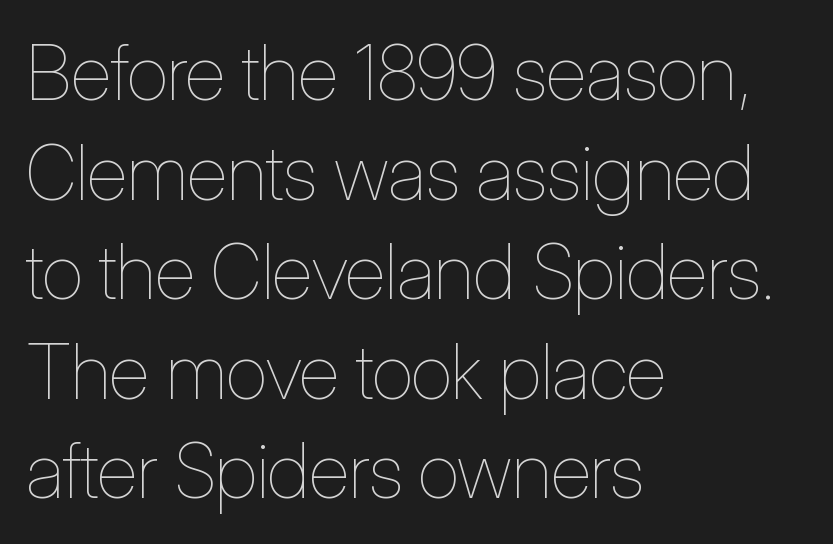
{"italic": "no", "bold": "no", "weight": "thin", "width": "condensed", "stroke_contrast": "low", "x_height": "medium", "monospaced": "no", "underline": "no", "align": "left", "line_spacing": "normal", "line_spacing_ratio": 1.31, "letter_spacing": "normal", "letter_spacing_em": 0.0, "glyph_px": 76}
